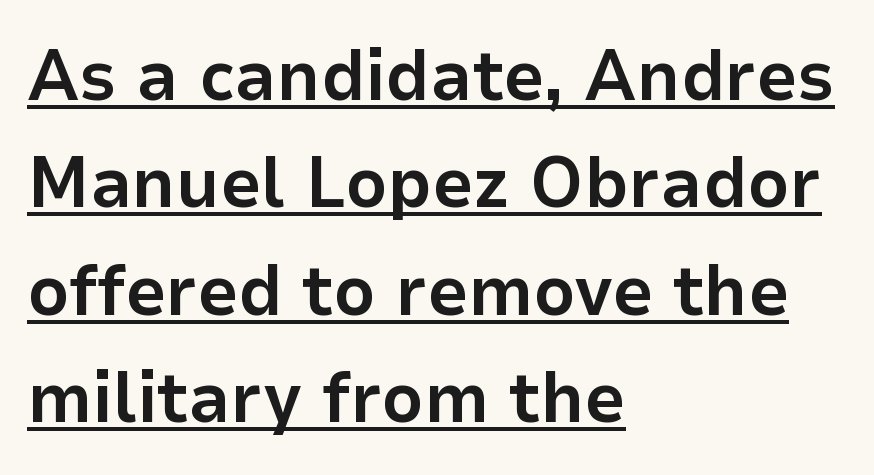
Q: Is the text bold? A: Yes.
Q: Is the text italic (slanted)? A: No, it is upright.
Q: Is the typeface a serif or a sans-serif typeface? A: Sans-serif.
Q: Is the text underlined? A: Yes.
Q: How is the paragraph aligned? A: Left-aligned.
Q: Is the spacing between letters normal or unusually wide? A: Normal.
Q: Is the spacing between lines tight, normal or loose? A: Normal.
Q: Width (condensed, normal, or wide)? A: Normal.
Q: Stroke contrast? A: Low.
Q: x-height? A: Medium.
Q: Monospaced? A: No.
